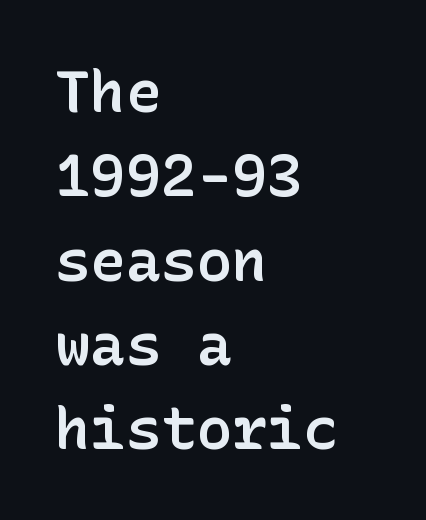
A sans-serif font was chosen for this passage. Unmarked baselines from the first word to the last. Is the block centered? No — it sits flush against the left margin. Quick note: interline space is typical.
